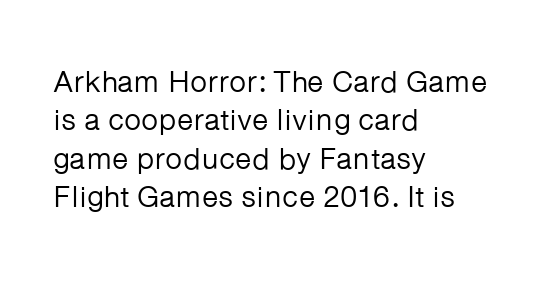
{"serif": "no", "italic": "no", "bold": "no", "weight": "regular", "width": "normal", "stroke_contrast": "low", "x_height": "medium", "monospaced": "no", "underline": "no", "align": "left", "line_spacing": "normal", "line_spacing_ratio": 1.28, "letter_spacing": "normal", "letter_spacing_em": 0.0, "glyph_px": 30}
